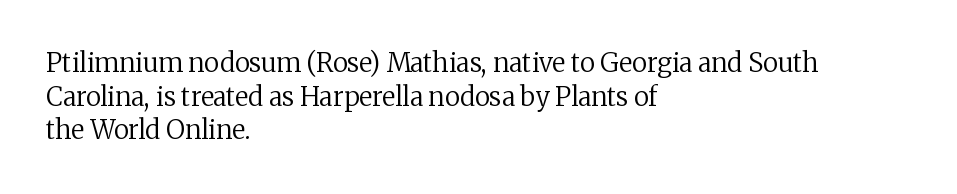
{"italic": "no", "bold": "no", "underline": "no", "align": "left", "line_spacing": "normal", "line_spacing_ratio": 1.29, "letter_spacing": "normal", "letter_spacing_em": 0.0, "glyph_px": 26}
